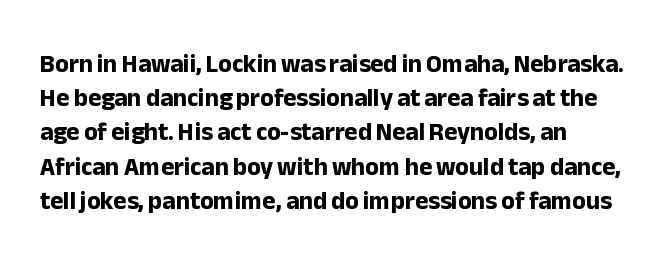
The lines in this sample share a left origin and differ only in where they stop. Summary of vertical rhythm: regular, with standard interline spacing. Italic: no, the glyphs are upright roman. The letterforms sit shoulder to shoulder at normal distance. Set as a true bold cut, around the 700 mark. The baseline area is clear.
